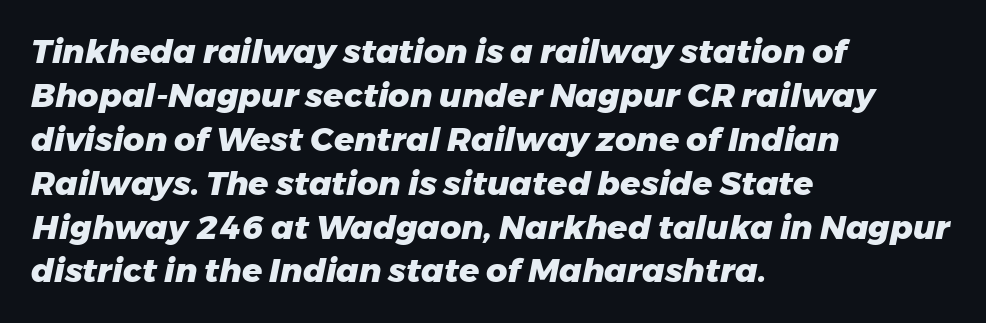
The image shows 33 px heavy type, italic (leaning right); set left-aligned, normal line spacing (1.33x), normal letter spacing, not underlined; low stroke contrast and a medium x-height.
